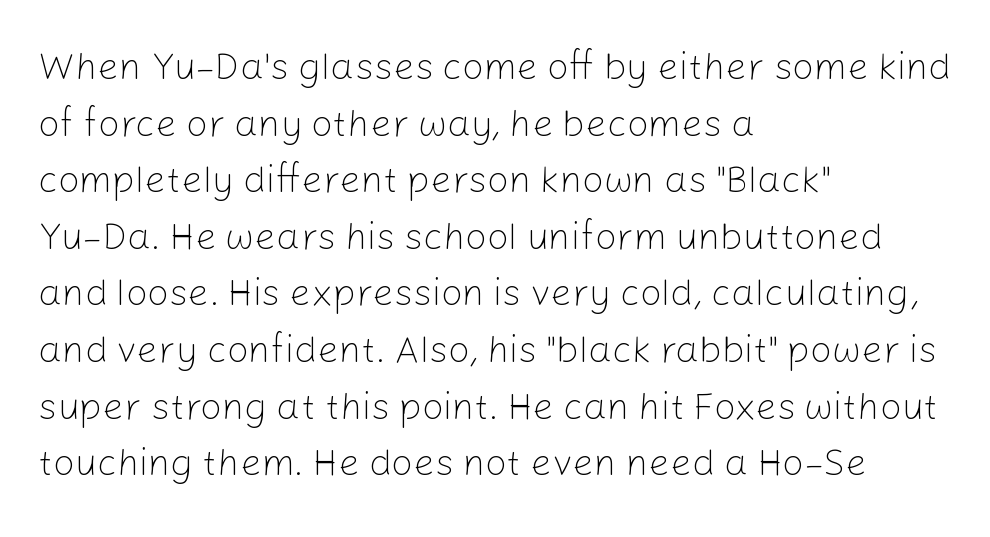
The compositor pushed each line to the left boundary. Check the space under the baseline: it is left empty. Students, observe: this is what conventionally led text looks like. Think of a printed novel: that variable character pitch is what you see here. Tall strokes in this sample are plumb rather than angled. Tracking here is standard; glyphs follow each other at the usual distance.
